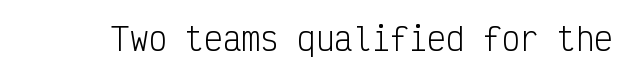
The image shows 31 px light, condensed sans-serif type, upright, monospaced; set normal letter spacing, not underlined; low stroke contrast and a medium x-height.
